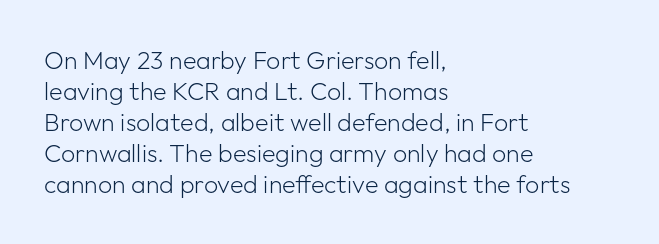
A light-to-regular cut is what we see here. Clear beneath every line of the passage. Vertical strokes here are truly vertical. The passage shown has conventional tracking throughout. Leftover space on each line is placed entirely after the last word.
